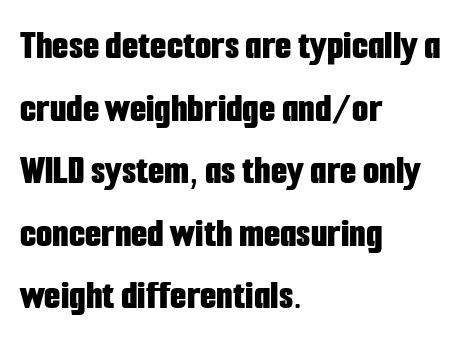
Q: Is the text bold? A: Yes.
Q: Is the text italic (slanted)? A: No, it is upright.
Q: Is the typeface a serif or a sans-serif typeface? A: Sans-serif.
Q: Is the text underlined? A: No.
Q: How is the paragraph aligned? A: Left-aligned.
Q: Is the spacing between letters normal or unusually wide? A: Normal.
Q: Is the spacing between lines tight, normal or loose? A: Normal.
Q: Width (condensed, normal, or wide)? A: Condensed.
Q: Stroke contrast? A: Low.
Q: x-height? A: Medium.
Q: Monospaced? A: No.
